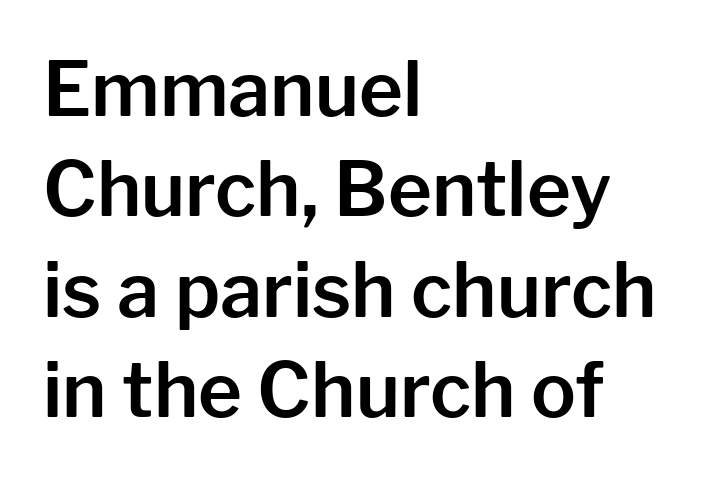
Each letter keeps its own natural width here, so spacing adapts to shape. The leading is moderate, giving the passage an even texture. Bare-footed words on every line. The font family rendered here belongs to the sans-serif group. Nothing unusual about the tracking: characters are spaced as the font intends. Italic: no, the glyphs are upright roman.
